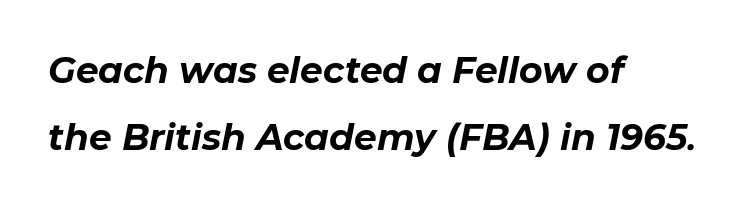
Q: Is the text bold? A: Yes.
Q: Is the text italic (slanted)? A: Yes, it leans right by about 11 degrees.
Q: Is the text underlined? A: No.
Q: How is the paragraph aligned? A: Left-aligned.
Q: Is the spacing between letters normal or unusually wide? A: Normal.
Q: Width (condensed, normal, or wide)? A: Normal.
Q: Stroke contrast? A: Low.
Q: x-height? A: Medium.
Q: Monospaced? A: No.
